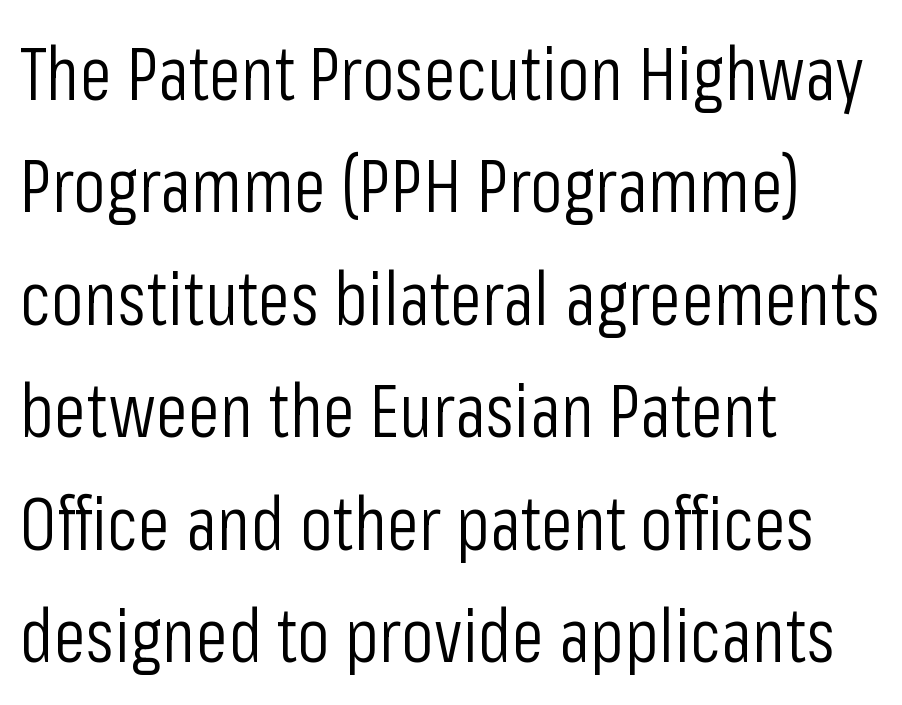
{"serif": "no", "italic": "no", "bold": "no", "weight": "light", "width": "condensed", "stroke_contrast": "low", "x_height": "medium", "monospaced": "no", "underline": "no", "align": "left", "line_spacing": "normal", "line_spacing_ratio": 1.52, "letter_spacing": "normal", "letter_spacing_em": 0.0, "glyph_px": 74}
